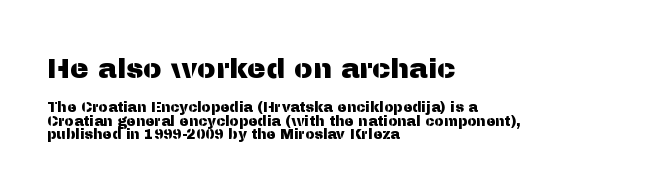
Compare the two chunks: the upper has the greater cap height. Every character sits straight up, as roman type does. Do the characters align in a grid? No, the font is proportional. The tracking reads as untouched default to a designer's eye. Line spacing here is tight.
